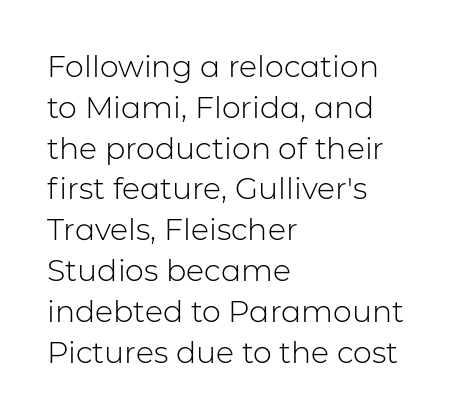
Q: Is the text bold? A: No.
Q: Is the text italic (slanted)? A: No, it is upright.
Q: Is the typeface a serif or a sans-serif typeface? A: Sans-serif.
Q: Is the text underlined? A: No.
Q: How is the paragraph aligned? A: Left-aligned.
Q: Is the spacing between letters normal or unusually wide? A: Normal.
Q: Is the spacing between lines tight, normal or loose? A: Normal.
Q: Width (condensed, normal, or wide)? A: Normal.
Q: Stroke contrast? A: Low.
Q: x-height? A: Medium.
Q: Monospaced? A: No.
